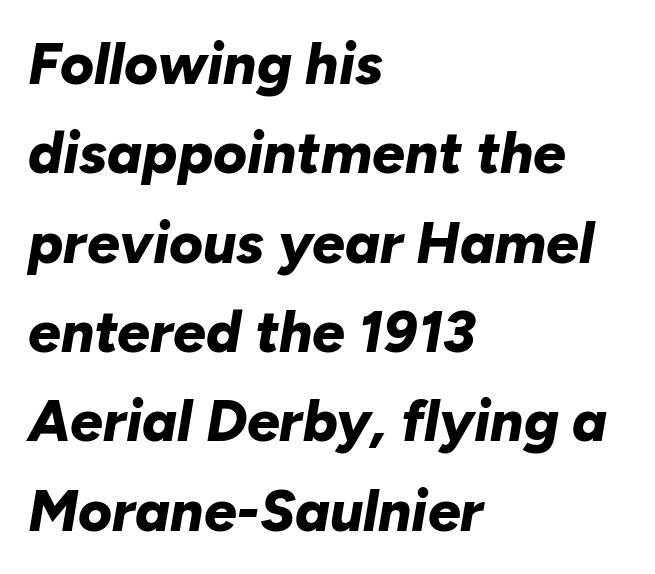
The image shows 58 px bold type, italic (leaning right); set left-aligned, normal line spacing (1.54x), normal letter spacing, not underlined; low stroke contrast and a medium x-height.
